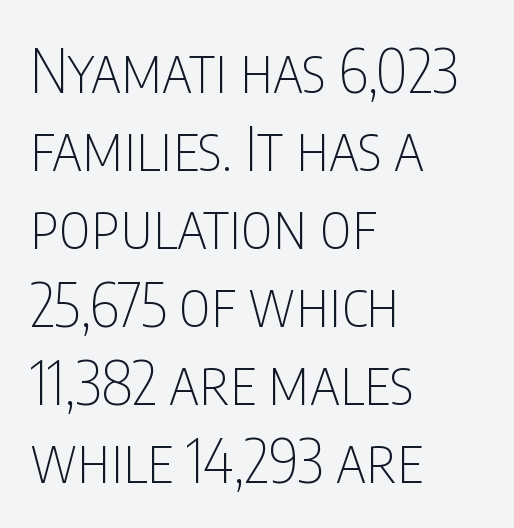
The image shows 61 px thin, condensed sans-serif type, upright; set left-aligned, normal line spacing (1.28x), normal letter spacing, not underlined; low stroke contrast and a large x-height.
